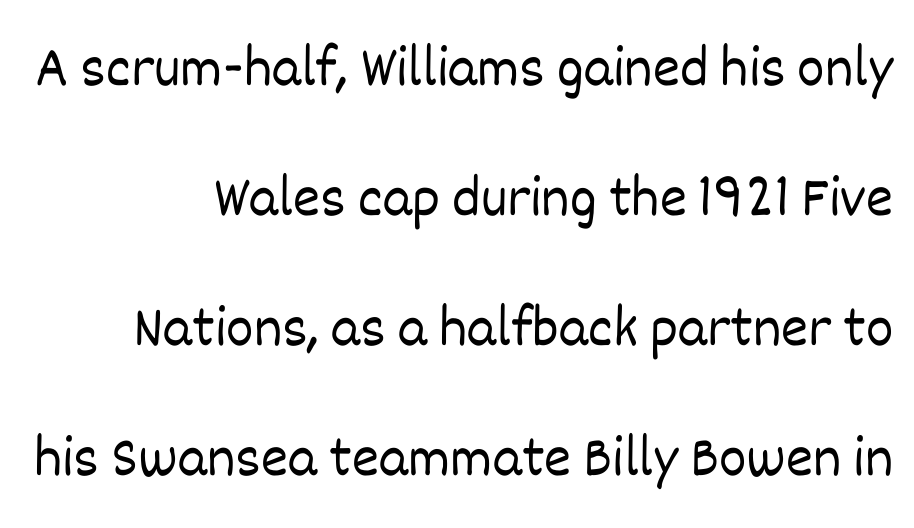
{"italic": "no", "bold": "no", "weight": "light", "width": "normal", "stroke_contrast": "low", "x_height": "large", "monospaced": "no", "underline": "no", "align": "right", "line_spacing": "loose", "line_spacing_ratio": 2.24, "letter_spacing": "normal", "letter_spacing_em": 0.0, "glyph_px": 58}
